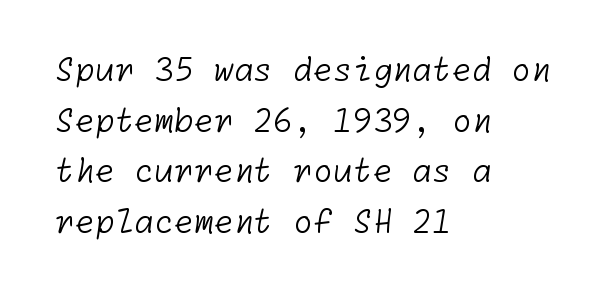
{"serif": "no", "bold": "no", "weight": "light", "width": "normal", "stroke_contrast": "low", "x_height": "medium", "underline": "no", "align": "left", "line_spacing": "normal", "line_spacing_ratio": 1.58, "letter_spacing": "normal", "letter_spacing_em": 0.0, "glyph_px": 32}
